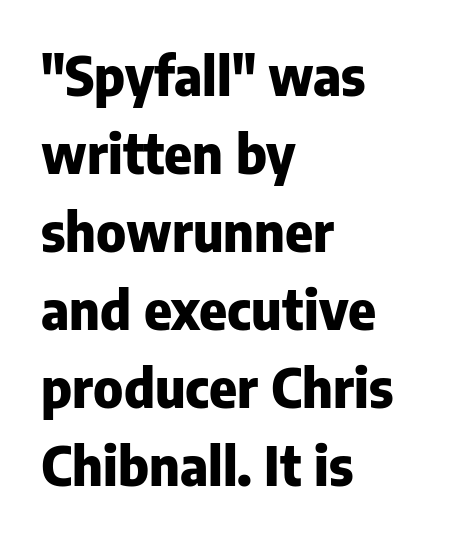
Q: Is the text bold? A: Yes.
Q: Is the text italic (slanted)? A: No, it is upright.
Q: Is the typeface a serif or a sans-serif typeface? A: Sans-serif.
Q: Is the text underlined? A: No.
Q: How is the paragraph aligned? A: Left-aligned.
Q: Is the spacing between letters normal or unusually wide? A: Normal.
Q: Is the spacing between lines tight, normal or loose? A: Normal.
Q: Width (condensed, normal, or wide)? A: Normal.
Q: Stroke contrast? A: Low.
Q: x-height? A: Medium.
Q: Monospaced? A: No.
